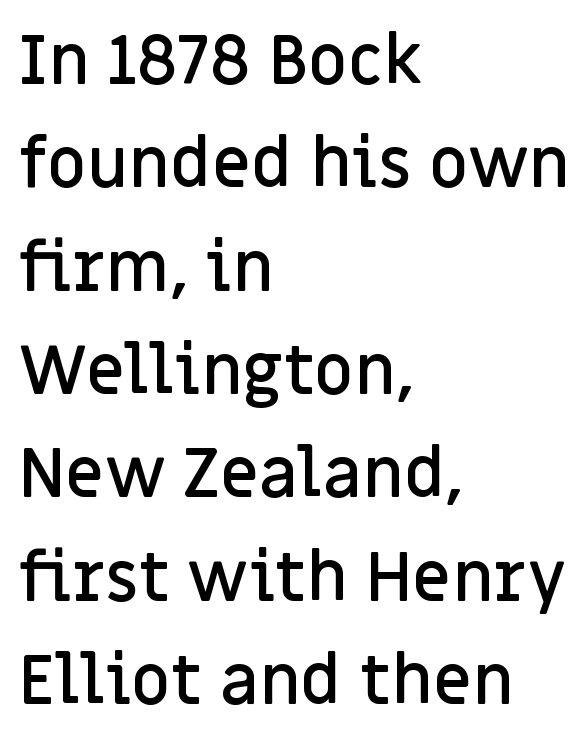
The letters carry no serifs — their stems end cleanly without finishing strokes. Compared with typical body copy, the letter spacing here is the same. Is the type bold? Partly — it's a semibold, heavier than regular but not fully bold. Every character sits straight up, as roman type does. Notice how descenders clear the ascenders below comfortably — that's standard leading. Here the designer chose a conventional face with non-uniform glyph widths.
